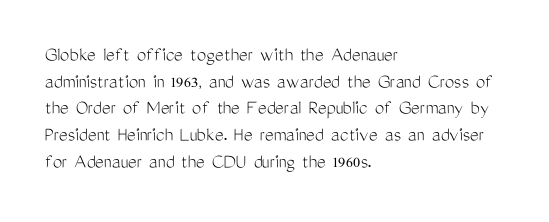
Summary of weight: not heavy and not bold. The vertical gap from one line to the next is medium. The type is set solid horizontally, with unmodified tracking. No italicization has been applied; the sample stays upright. The paragraph shown leans on its left margin. The gap between lines stays unmarked.
